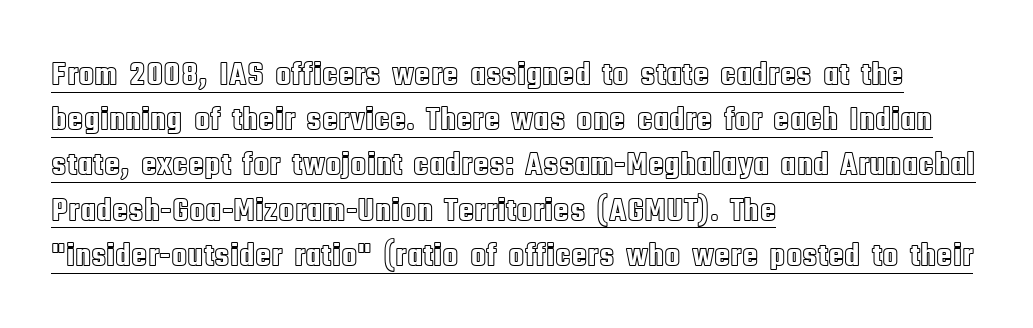
The image shows 33 px condensed type, upright; set left-aligned, normal line spacing (1.37x), normal letter spacing, underlined; a large x-height.
